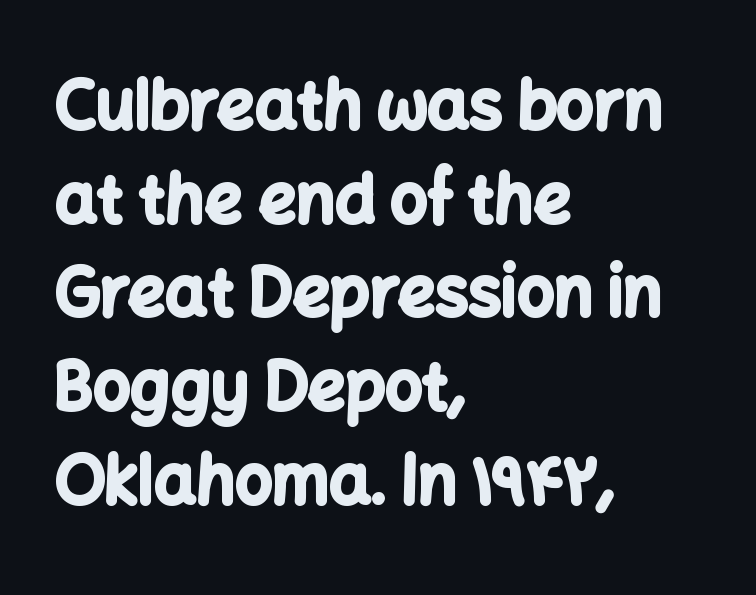
Unlike italic type, these characters show no tilt at all. A clean baseline with only descenders dipping below it. The passage shown is typeset with a sans-serif family. Caption: bold face, heavy strokes.
